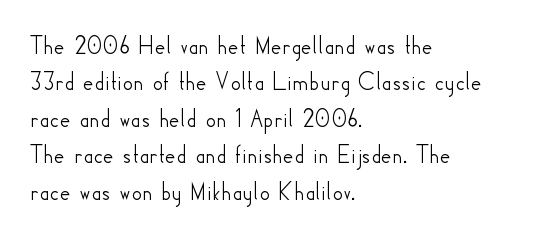
The image shows 26 px text type, upright; set left-aligned, normal line spacing (1.4x), normal letter spacing, not underlined.
